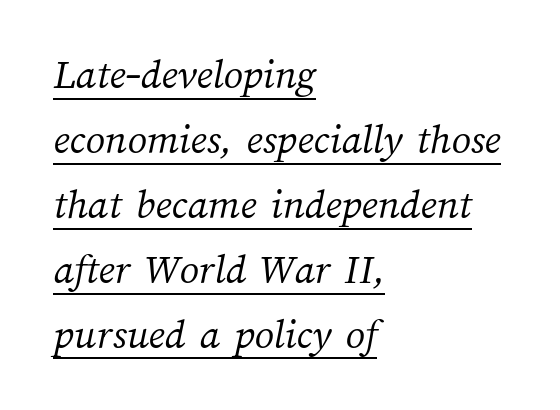
Q: Is the text bold? A: No.
Q: Is the text underlined? A: Yes.
Q: How is the paragraph aligned? A: Left-aligned.
Q: Is the spacing between letters normal or unusually wide? A: Normal.
Q: Is the spacing between lines tight, normal or loose? A: Normal.
Q: Width (condensed, normal, or wide)? A: Normal.
Q: Stroke contrast? A: Medium.
Q: x-height? A: Medium.
Q: Monospaced? A: No.
